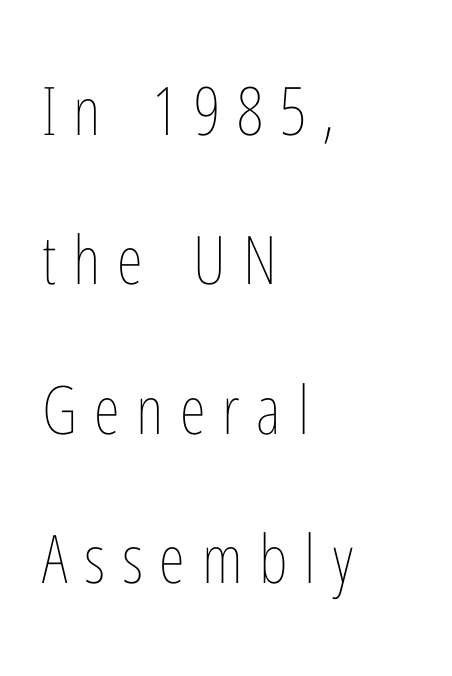
The passage shown is not bold in any degree. Horizontal alignment here is leftward, the default for most running prose. Reading down the column, the eye jumps a long way to each next line. This rendering widens character spacing well past its baseline value. Underline: absent. You could not count columns in this text — the font is proportionally spaced.
